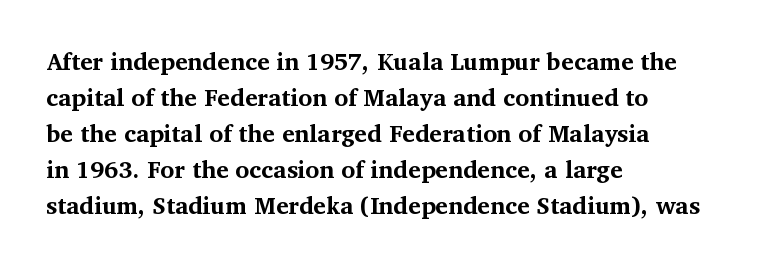
These lines are set flush left with a ragged right edge. Upright lettering throughout. Compared with typical body copy, the letter spacing here is the same. The line-height multiplier appears to be the usual default.
